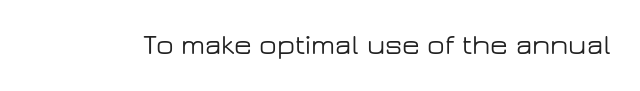
Plain, unruled lines of type. The face used here is proportionally spaced, like ordinary book or web type. Regarding serifs, this sample does without them. This rendering leaves character spacing at its baseline value.
